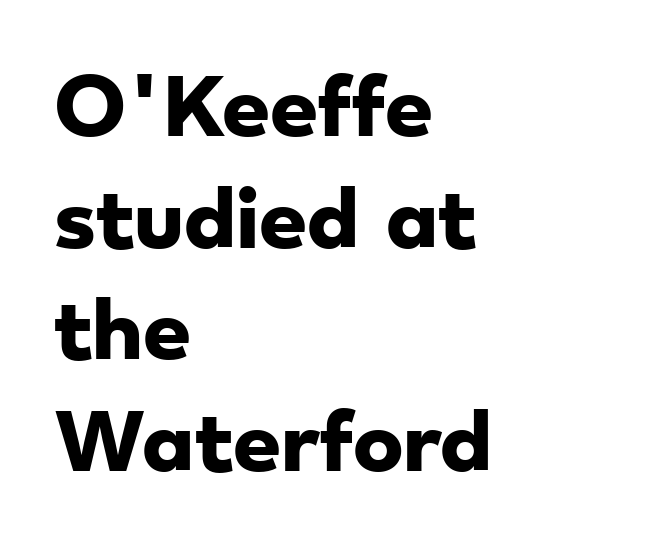
Q: Is the text bold? A: Yes.
Q: Is the typeface a serif or a sans-serif typeface? A: Sans-serif.
Q: Is the text underlined? A: No.
Q: How is the paragraph aligned? A: Left-aligned.
Q: Is the spacing between letters normal or unusually wide? A: Normal.
Q: Is the spacing between lines tight, normal or loose? A: Normal.
Q: Width (condensed, normal, or wide)? A: Wide.
Q: Stroke contrast? A: Low.
Q: x-height? A: Small.
Q: Monospaced? A: No.
